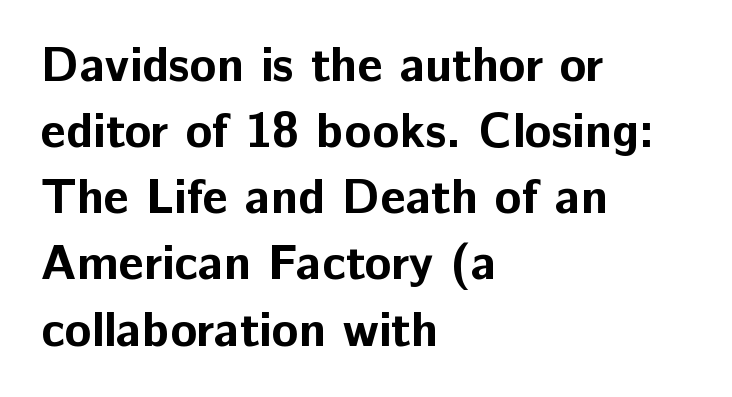
{"serif": "no", "italic": "no", "bold": "yes", "weight": "bold", "width": "normal", "stroke_contrast": "low", "x_height": "medium", "monospaced": "no", "underline": "no", "align": "left", "line_spacing": "normal", "line_spacing_ratio": 1.35, "letter_spacing": "normal", "letter_spacing_em": 0.0, "glyph_px": 49}
